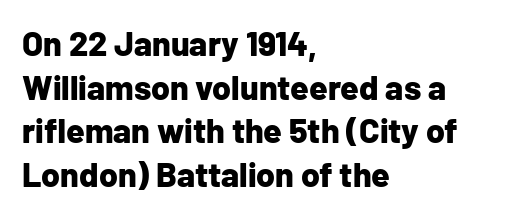
{"serif": "no", "italic": "no", "bold": "yes", "weight": "bold", "width": "normal", "stroke_contrast": "low", "x_height": "medium", "monospaced": "no", "underline": "no", "align": "left", "line_spacing": "normal", "line_spacing_ratio": 1.28, "letter_spacing": "normal", "letter_spacing_em": 0.0, "glyph_px": 34}
